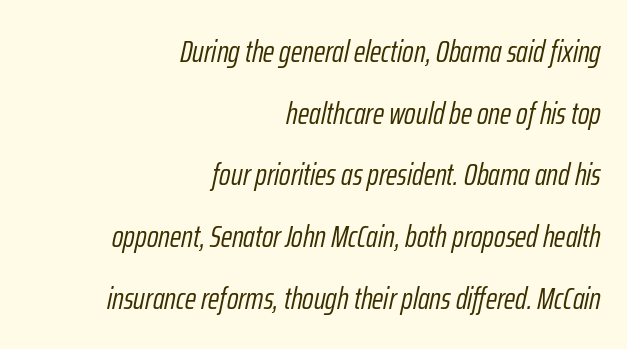
Descenders are the only things crossing below the line. Characters follow at the spacing the type designer built in. The typeface has the unassuming heft of standard copy or less. Yep, that's italic — everything's leaning. Here the designer chose a conventional face with non-uniform glyph widths. The paragraph shown leans on its right margin.
